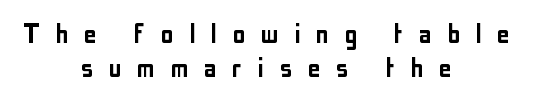
{"serif": "no", "italic": "no", "width": "condensed", "stroke_contrast": "low", "x_height": "medium", "monospaced": "no", "underline": "no", "align": "center", "line_spacing": "tight", "line_spacing_ratio": 1.06, "letter_spacing": "wide", "letter_spacing_em": 0.48, "glyph_px": 32}
